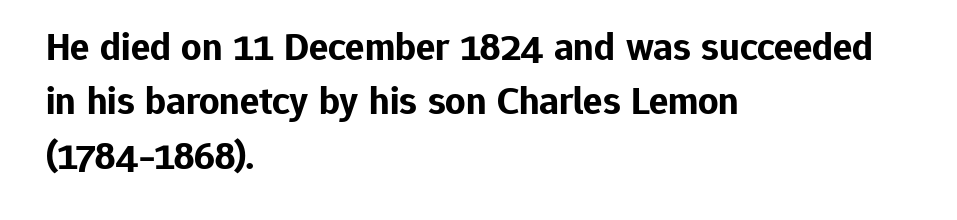
{"serif": "no", "italic": "no", "bold": "yes", "weight": "bold", "width": "normal", "stroke_contrast": "low", "x_height": "medium", "monospaced": "no", "underline": "no", "align": "left", "line_spacing": "normal", "line_spacing_ratio": 1.36, "letter_spacing": "normal", "letter_spacing_em": 0.0, "glyph_px": 40}
